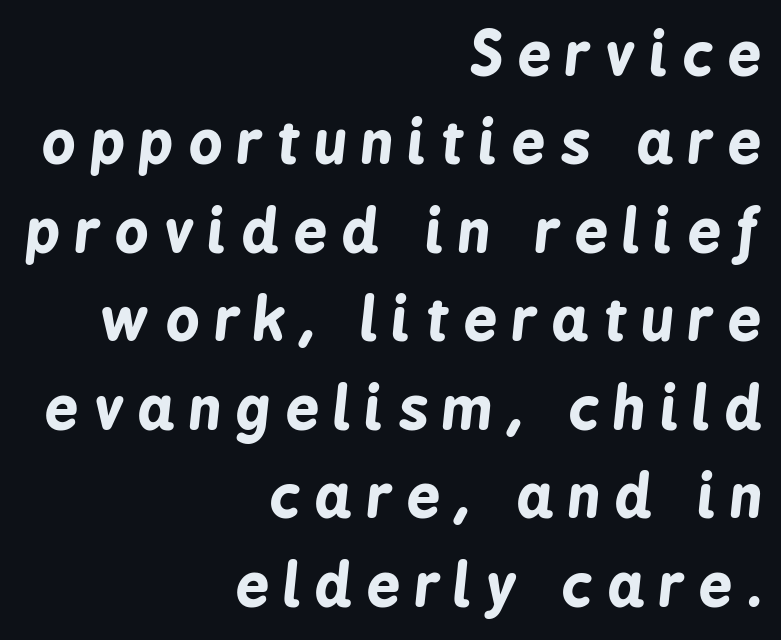
{"italic": "yes", "lean": "right", "slant_degrees": 6, "bold": "yes", "weight": "bold", "width": "condensed", "stroke_contrast": "low", "x_height": "medium", "monospaced": "no", "underline": "no", "align": "right", "line_spacing": "normal", "line_spacing_ratio": 1.5, "letter_spacing": "wide", "letter_spacing_em": 0.25, "glyph_px": 59}
